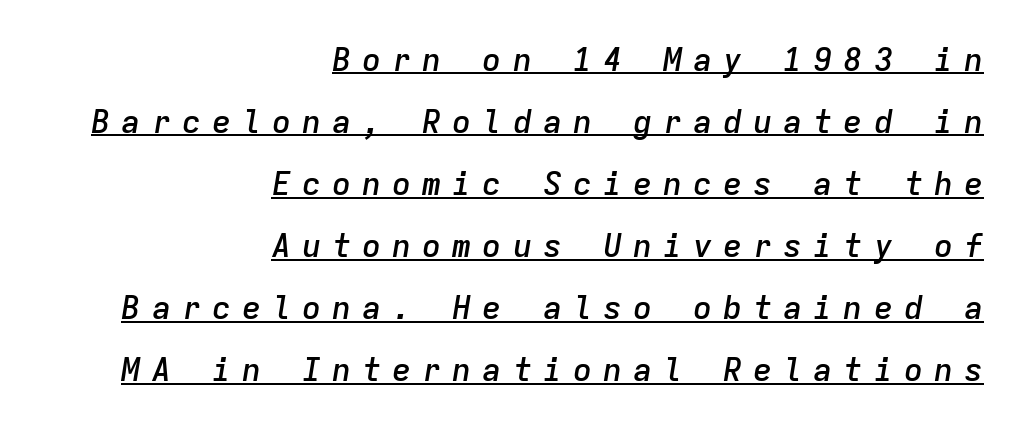
{"italic": "yes", "lean": "right", "slant_degrees": 9, "bold": "semi", "weight": "semibold", "width": "normal", "stroke_contrast": "low", "x_height": "medium", "monospaced": "yes", "underline": "yes", "align": "right", "line_spacing": "loose", "line_spacing_ratio": 1.94, "letter_spacing": "wide", "letter_spacing_em": 0.34, "glyph_px": 32}
